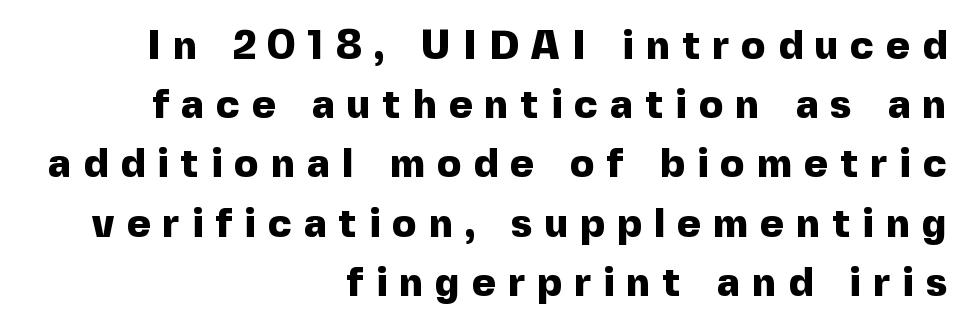
Chunky letters — that's bold for sure. Vertical spacing — default. This sample is right-justified, so line beginnings fall wherever the words allow. Honestly, the letter spacing is so wide it's the main thing you notice. Look at the bottom of the vertical strokes: they stop flat, with no serifs.
